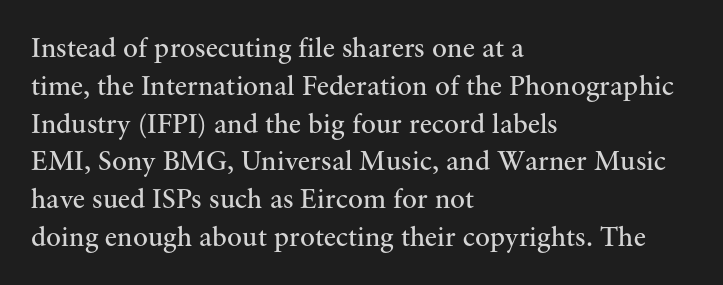
Q: Is the text bold? A: No.
Q: Is the text italic (slanted)? A: No, it is upright.
Q: Is the typeface a serif or a sans-serif typeface? A: Serif.
Q: Is the text underlined? A: No.
Q: How is the paragraph aligned? A: Left-aligned.
Q: Is the spacing between letters normal or unusually wide? A: Normal.
Q: Is the spacing between lines tight, normal or loose? A: Normal.
Q: Width (condensed, normal, or wide)? A: Normal.
Q: Stroke contrast? A: Medium.
Q: x-height? A: Small.
Q: Monospaced? A: No.
